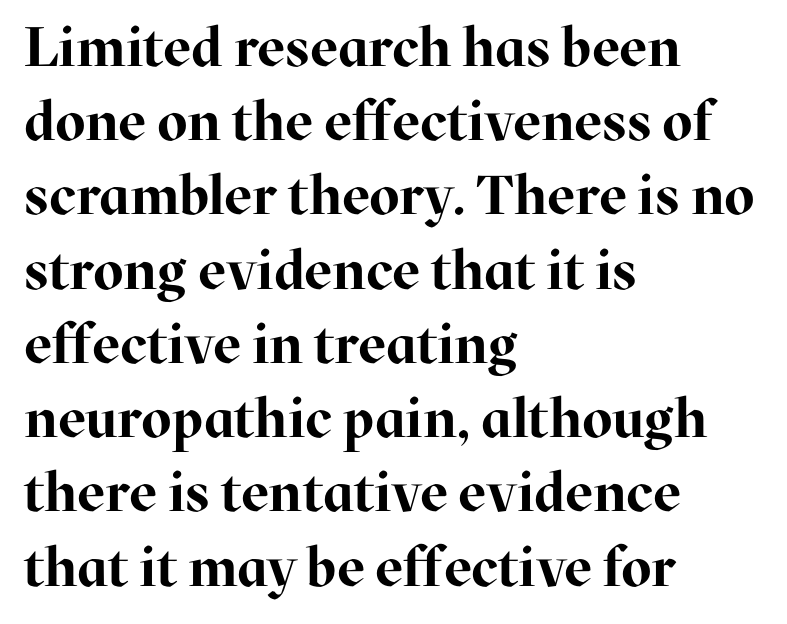
The image shows 55 px bold serif type, upright; set left-aligned, normal line spacing (1.35x), normal letter spacing, not underlined; high stroke contrast and a medium x-height.
